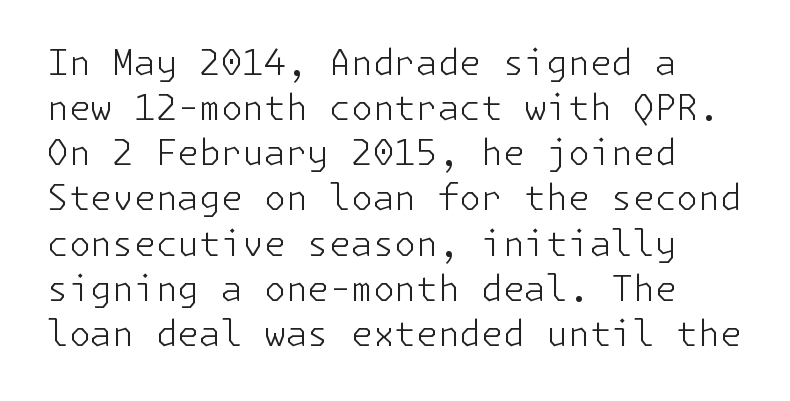
If you measured baseline to baseline, you'd find a middling distance. A typesetter would label this face a sans. Spacing between characters is what you'd get straight out of the box. The characters are drawn with everyday or finer stroke widths. The specimen reads as upright at a glance. Letters rest on an invisible, unmarked baseline.
